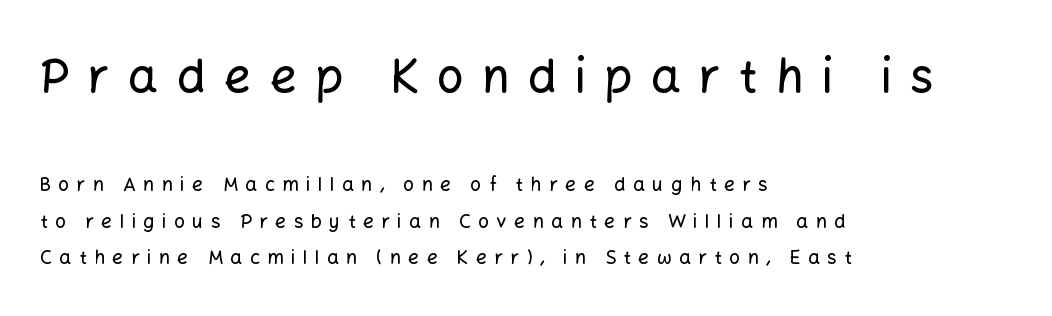
{"serif": "no", "italic": "no", "width": "normal", "stroke_contrast": "low", "x_height": "medium", "monospaced": "no", "underline": "no", "align": "left", "line_spacing": "loose", "line_spacing_ratio": 1.94, "letter_spacing": "wide", "letter_spacing_em": 0.39, "larger_block": "first", "size_ratio": 2.47, "glyph_px": 47}
